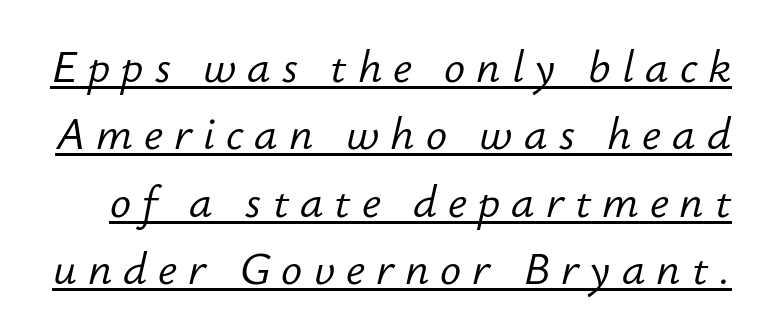
Q: Is the text bold? A: No.
Q: Is the text italic (slanted)? A: Yes, it leans right by about 12 degrees.
Q: Is the text underlined? A: Yes.
Q: Is the spacing between letters normal or unusually wide? A: Unusually wide.
Q: Is the spacing between lines tight, normal or loose? A: Normal.
Q: Width (condensed, normal, or wide)? A: Normal.
Q: Stroke contrast? A: Low.
Q: x-height? A: Small.
Q: Monospaced? A: No.
